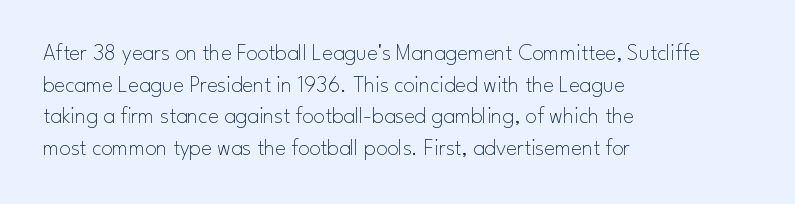
The image shows 23 px text type, upright; set left-aligned, normal line spacing (1.37x), normal letter spacing, not underlined.
